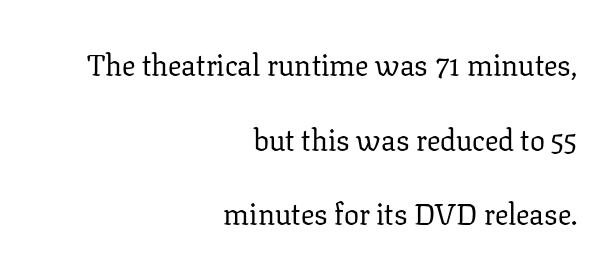
{"serif": "yes", "italic": "no", "bold": "no", "weight": "regular", "width": "normal", "stroke_contrast": "low", "x_height": "medium", "monospaced": "no", "underline": "no", "align": "right", "line_spacing": "loose", "line_spacing_ratio": 2.49, "letter_spacing": "normal", "letter_spacing_em": 0.0, "glyph_px": 30}
